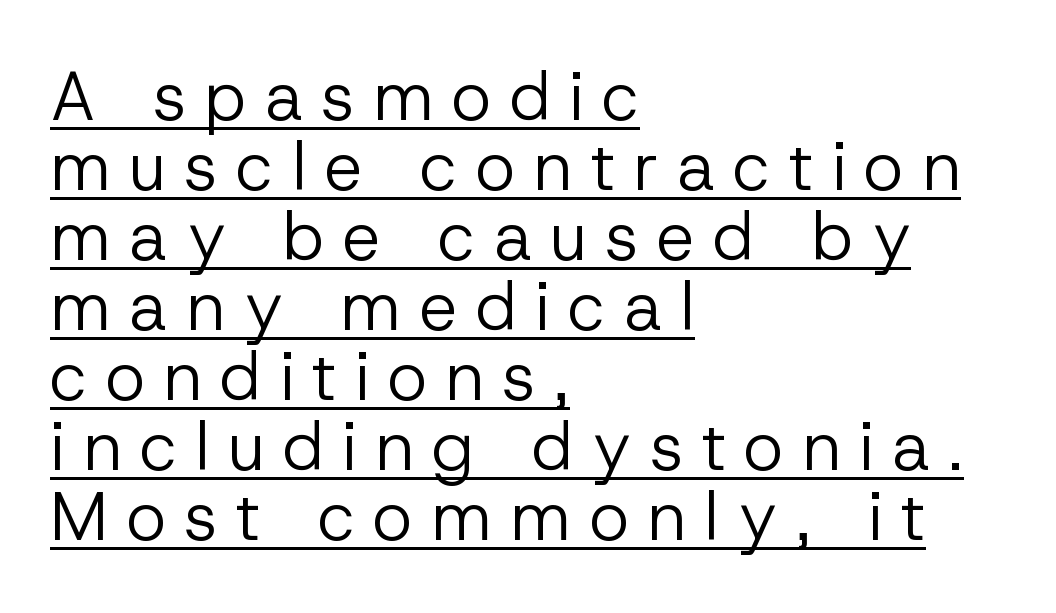
Q: Is the text bold? A: No.
Q: Is the text italic (slanted)? A: No, it is upright.
Q: Is the typeface a serif or a sans-serif typeface? A: Sans-serif.
Q: Is the text underlined? A: Yes.
Q: How is the paragraph aligned? A: Left-aligned.
Q: Is the spacing between letters normal or unusually wide? A: Unusually wide.
Q: Is the spacing between lines tight, normal or loose? A: Tight.
Q: Width (condensed, normal, or wide)? A: Normal.
Q: Stroke contrast? A: Low.
Q: x-height? A: Medium.
Q: Monospaced? A: No.
